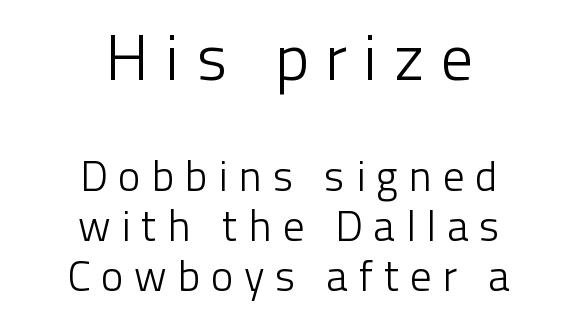
Tall strokes in this sample are plumb rather than angled. The tracking reads as deliberately expanded to a designer's eye. Descender tails drop into unmarked territory. Each letter keeps its own natural width here, so spacing adapts to shape. Every row of glyphs is offset so its center matches the block's center. A quiet, ordinary-to-light weight characterises the typeface.
